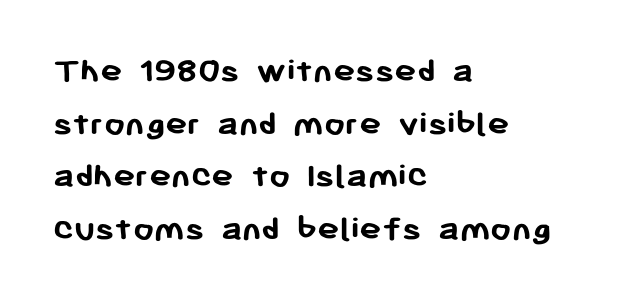
The image shows 37 px semibold sans-serif type, upright; set left-aligned, normal line spacing (1.42x), normal letter spacing, not underlined; low stroke contrast and a medium x-height.
